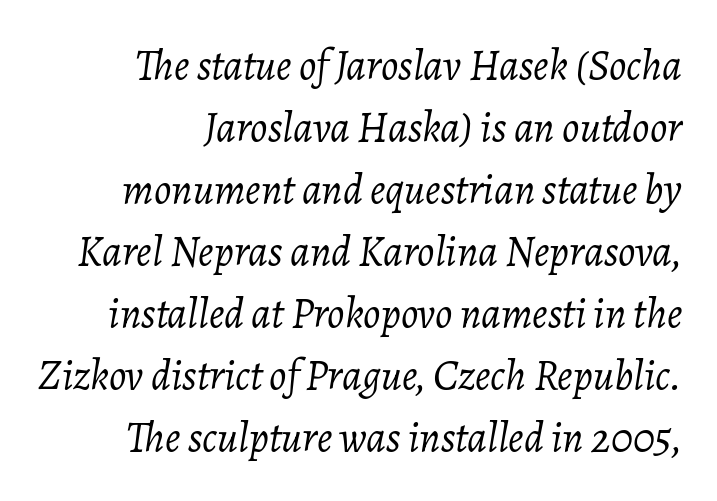
Q: Is the text bold? A: No.
Q: Is the text italic (slanted)? A: Yes, it leans right by about 7 degrees.
Q: Is the text underlined? A: No.
Q: How is the paragraph aligned? A: Right-aligned.
Q: Is the spacing between letters normal or unusually wide? A: Normal.
Q: Is the spacing between lines tight, normal or loose? A: Normal.
Q: Width (condensed, normal, or wide)? A: Normal.
Q: Stroke contrast? A: Low.
Q: x-height? A: Medium.
Q: Monospaced? A: No.
